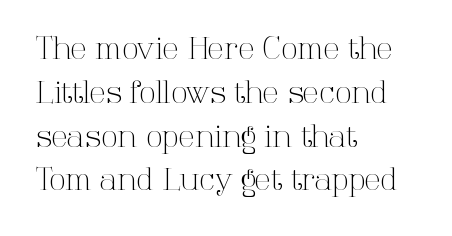
Q: Is the text bold? A: No.
Q: Is the text italic (slanted)? A: No, it is upright.
Q: Is the typeface a serif or a sans-serif typeface? A: Serif.
Q: Is the text underlined? A: No.
Q: How is the paragraph aligned? A: Left-aligned.
Q: Is the spacing between letters normal or unusually wide? A: Normal.
Q: Is the spacing between lines tight, normal or loose? A: Normal.
Q: Width (condensed, normal, or wide)? A: Normal.
Q: Stroke contrast? A: High.
Q: x-height? A: Medium.
Q: Monospaced? A: No.
